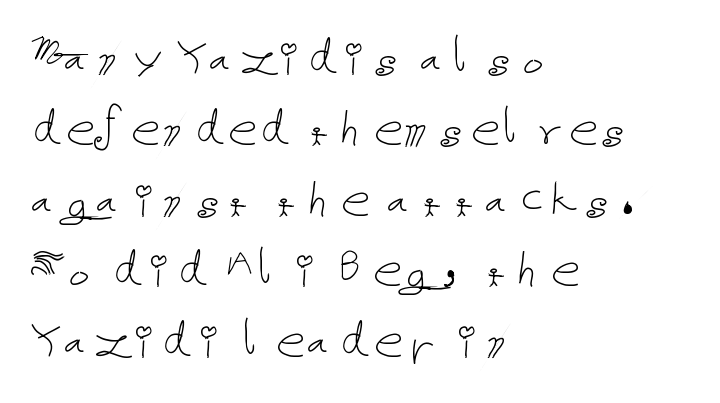
Q: Is the text bold? A: No.
Q: Is the text italic (slanted)? A: No, it is upright.
Q: Is the text underlined? A: No.
Q: How is the paragraph aligned? A: Left-aligned.
Q: Is the spacing between letters normal or unusually wide? A: Normal.
Q: Width (condensed, normal, or wide)? A: Normal.
Q: Stroke contrast? A: Low.
Q: x-height? A: Medium.
